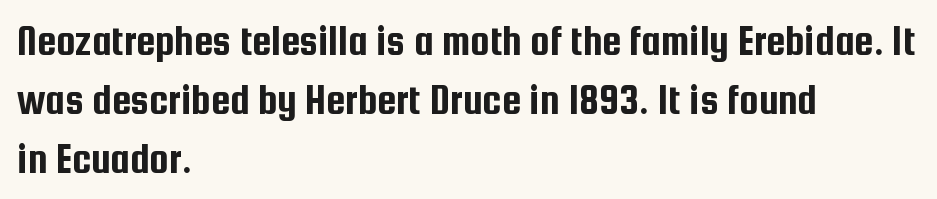
{"serif": "no", "italic": "no", "width": "condensed", "stroke_contrast": "low", "x_height": "medium", "monospaced": "no", "underline": "no", "align": "left", "line_spacing": "normal", "line_spacing_ratio": 1.37, "letter_spacing": "normal", "letter_spacing_em": 0.0, "glyph_px": 43}
